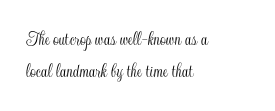
Has an underline been added? It has not. Notice how descenders clear the ascenders below comfortably — that's standard leading. The line texture is even and compact thanks to regular tracking.
